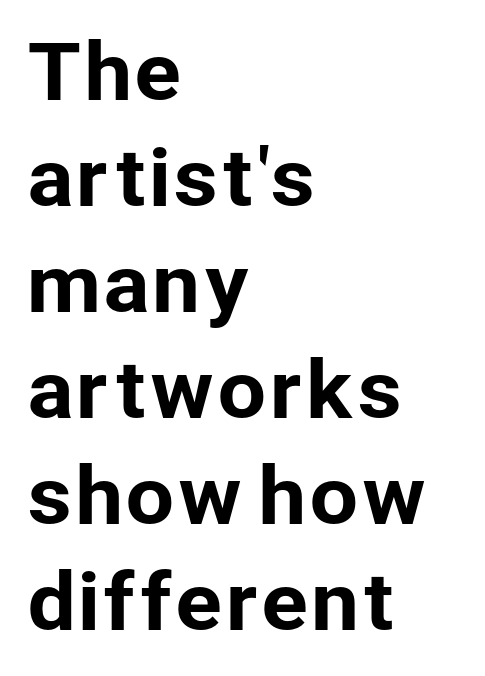
The image shows 78 px sans-serif type, upright; set left-aligned, normal line spacing (1.36x), normal letter spacing, not underlined; low stroke contrast and a medium x-height.
